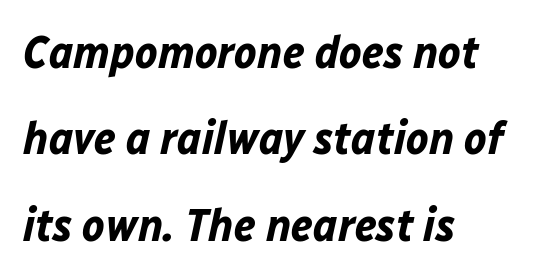
Q: Is the text bold? A: Yes.
Q: Is the text italic (slanted)? A: Yes, it leans right by about 12 degrees.
Q: Is the text underlined? A: No.
Q: How is the paragraph aligned? A: Left-aligned.
Q: Is the spacing between letters normal or unusually wide? A: Normal.
Q: Width (condensed, normal, or wide)? A: Normal.
Q: Stroke contrast? A: Low.
Q: x-height? A: Medium.
Q: Monospaced? A: No.
